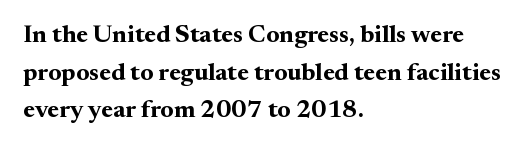
Students, note that the glyphs here touch the page at normal intervals. The vertical gap from one line to the next is medium. The lettering stays uniformly vertical, giving the passage a roman look. The lines are quadded left. Heft: maximum for text — a bold. Type without underlining.
